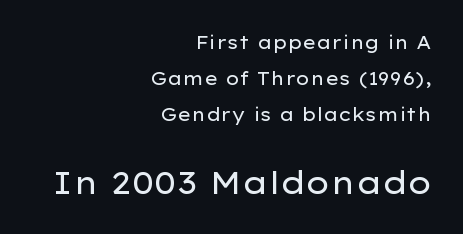
The image shows 31 px regular-weight, wide sans-serif type, upright; set right-aligned, loose line spacing (1.99x), normal letter spacing, not underlined; the second (bottom) block is 1.72x larger; low stroke contrast and a medium x-height.
